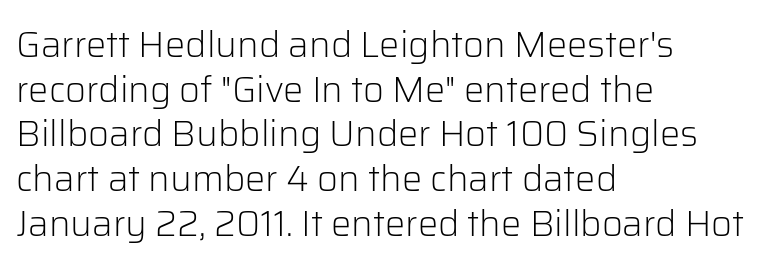
The image shows 36 px light sans-serif type, upright; set left-aligned, line spacing 1.24x, normal letter spacing, not underlined; low stroke contrast and a medium x-height.
